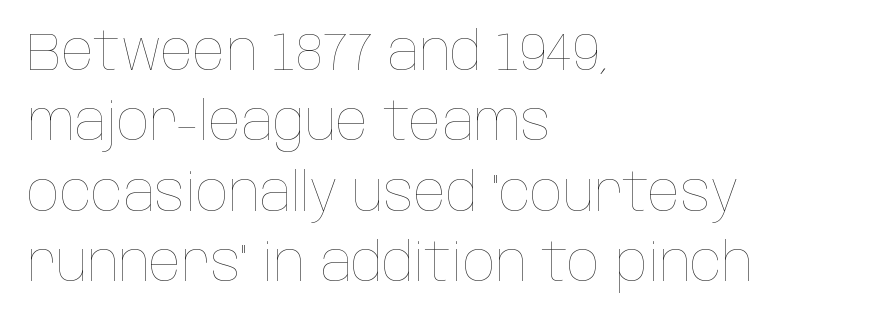
{"italic": "no", "bold": "no", "weight": "thin", "width": "condensed", "stroke_contrast": "low", "x_height": "large", "monospaced": "no", "underline": "no", "align": "left", "line_spacing": "normal", "line_spacing_ratio": 1.33, "letter_spacing": "normal", "letter_spacing_em": 0.0, "glyph_px": 53}
